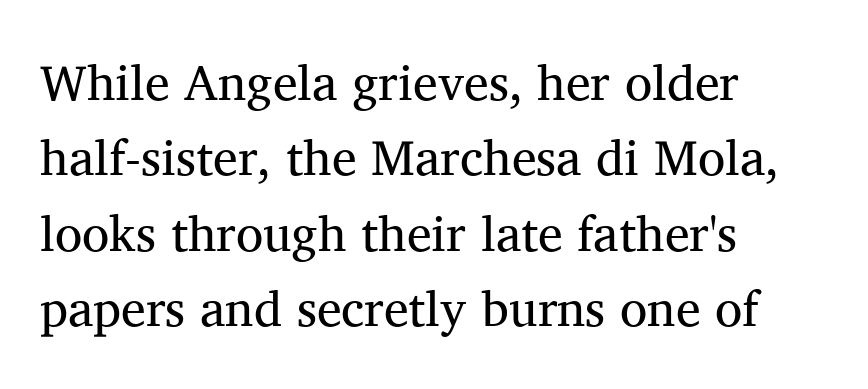
The image shows 50 px regular-weight serif type, upright; set left-aligned, normal line spacing (1.51x), normal letter spacing, not underlined; medium stroke contrast and a medium x-height.
